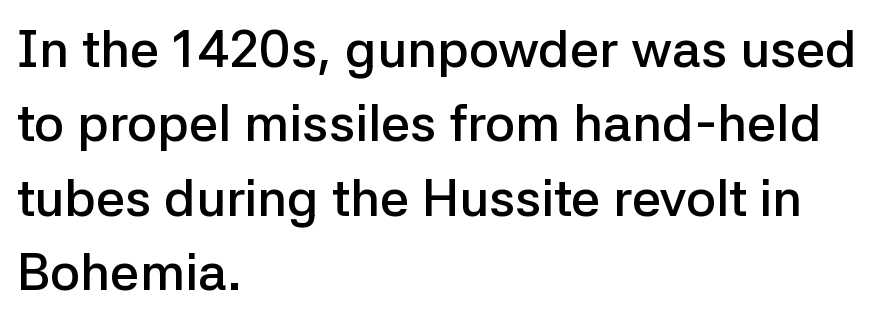
{"serif": "no", "italic": "no", "bold": "semi", "weight": "semibold", "width": "normal", "stroke_contrast": "low", "x_height": "medium", "monospaced": "no", "underline": "no", "align": "left", "line_spacing": "normal", "line_spacing_ratio": 1.43, "letter_spacing": "normal", "letter_spacing_em": 0.0, "glyph_px": 52}
